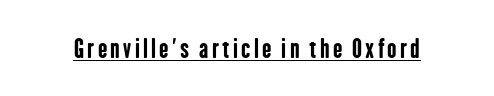
The image shows 25 px bold type, upright; set underlined.
